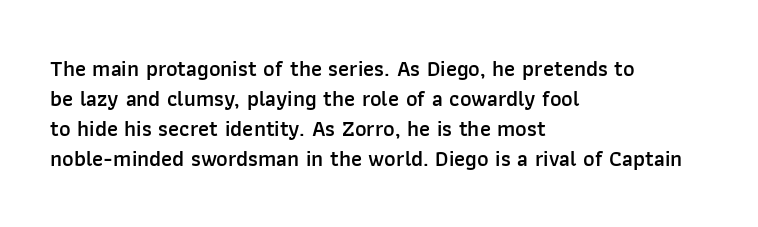
The image shows 22 px text type, upright; set left-aligned, normal line spacing (1.37x), normal letter spacing, not underlined.
